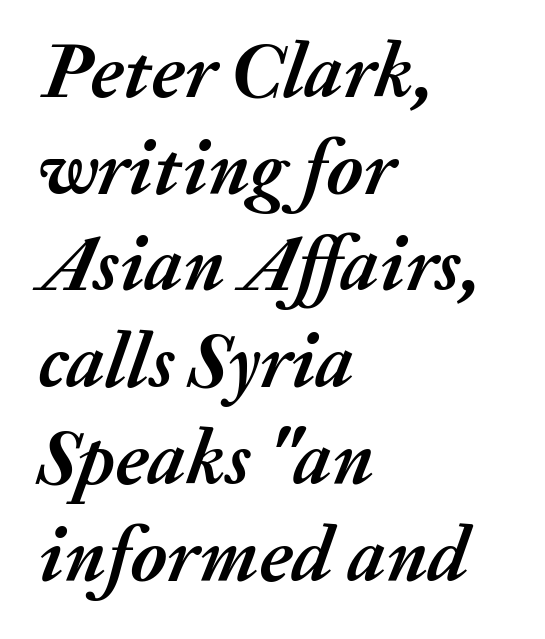
{"italic": "yes", "lean": "right", "slant_degrees": 20, "bold": "yes", "weight": "semibold", "width": "normal", "stroke_contrast": "medium", "x_height": "medium", "monospaced": "no", "underline": "no", "align": "left", "line_spacing_ratio": 1.24, "letter_spacing": "normal", "letter_spacing_em": 0.0, "glyph_px": 78}
